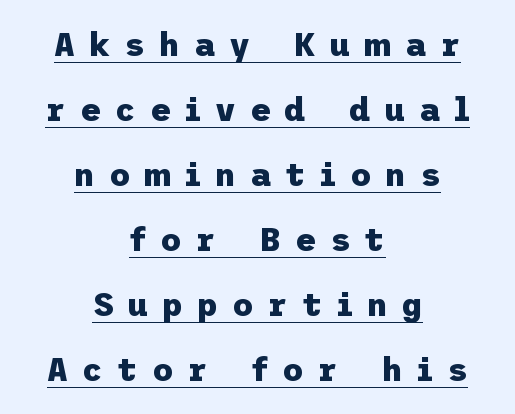
Q: Is the text bold? A: Yes.
Q: Is the text italic (slanted)? A: No, it is upright.
Q: Is the typeface a serif or a sans-serif typeface? A: Sans-serif.
Q: Is the text underlined? A: Yes.
Q: How is the paragraph aligned? A: Centered.
Q: Is the spacing between letters normal or unusually wide? A: Unusually wide.
Q: Is the spacing between lines tight, normal or loose? A: Loose.
Q: Width (condensed, normal, or wide)? A: Normal.
Q: Stroke contrast? A: Low.
Q: x-height? A: Medium.
